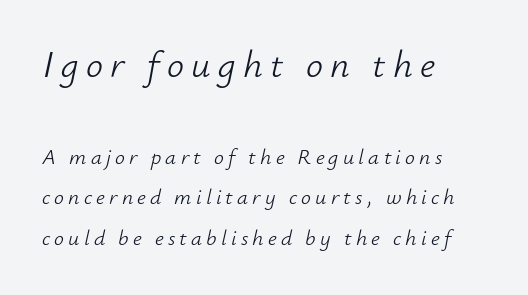
{"italic": "yes", "lean": "right", "slant_degrees": 12, "bold": "no", "weight": "light", "width": "normal", "stroke_contrast": "low", "x_height": "small", "monospaced": "no", "underline": "no", "align": "left", "line_spacing_ratio": 1.85, "larger_block": "first", "size_ratio": 1.73, "glyph_px": 38}
